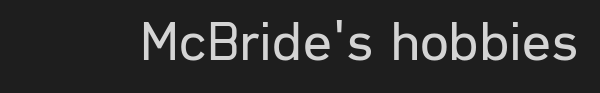
The words here are not underlined. Observe the ordinary spacing: letters are neighbours, not strangers. To sum up the face: it is a sans, with no serifs. This is the regular roman posture of the typeface. Think of a printed novel: that variable character pitch is what you see here.
